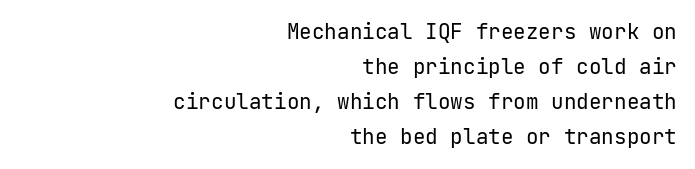
Q: Is the text bold? A: No.
Q: Is the text italic (slanted)? A: No, it is upright.
Q: Is the text underlined? A: No.
Q: How is the paragraph aligned? A: Right-aligned.
Q: Is the spacing between letters normal or unusually wide? A: Normal.
Q: Is the spacing between lines tight, normal or loose? A: Normal.
